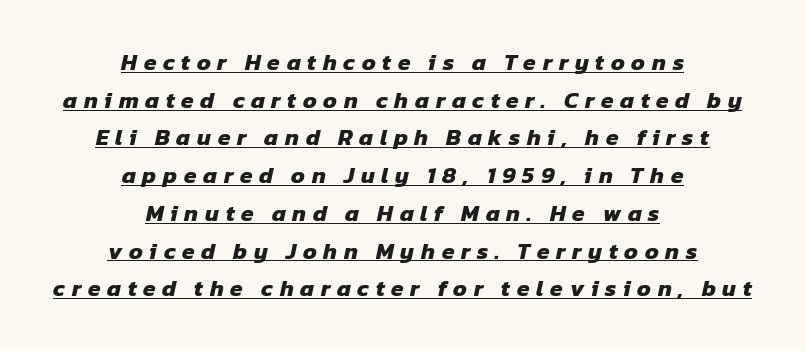
The image shows 23 px bold type; set centered, normal line spacing (1.64x), unusually wide letter spacing (+0.29 em), underlined.
